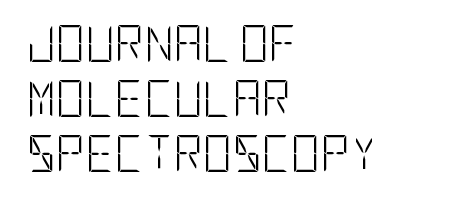
The horizontal fit of the characters is conventional and even. Weight class: somewhere from thin through regular. Quick note: underline off. Nope, not italic — everything's standing straight. Is this a sans? Yes — the strokes have no serifs.
